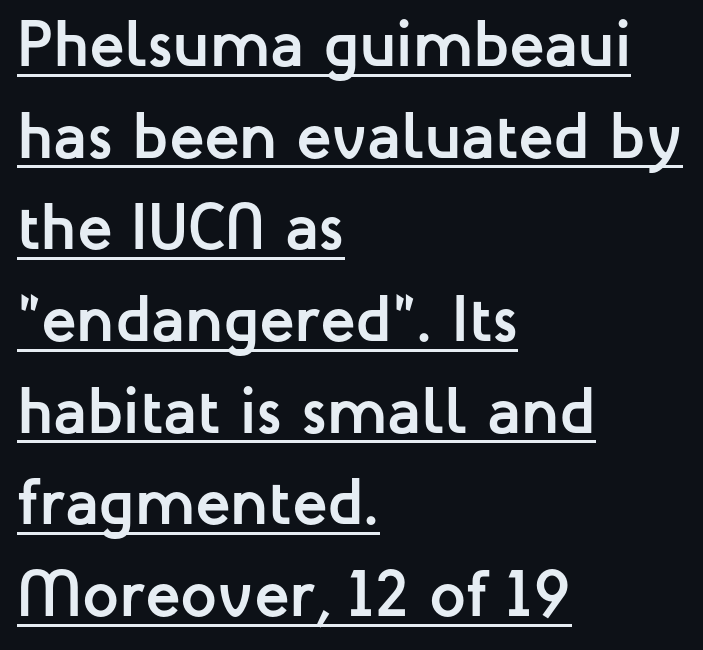
The image shows 65 px semibold sans-serif type, upright; set left-aligned, normal line spacing (1.41x), normal letter spacing, underlined; low stroke contrast and a medium x-height.
